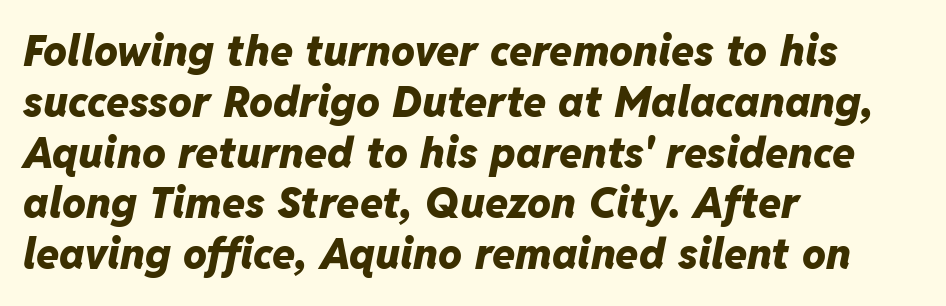
Q: Is the text bold? A: Yes.
Q: Is the text italic (slanted)? A: Yes, it leans right by about 11 degrees.
Q: Is the text underlined? A: No.
Q: How is the paragraph aligned? A: Left-aligned.
Q: Is the spacing between letters normal or unusually wide? A: Normal.
Q: Width (condensed, normal, or wide)? A: Normal.
Q: Stroke contrast? A: Low.
Q: x-height? A: Medium.
Q: Monospaced? A: No.
